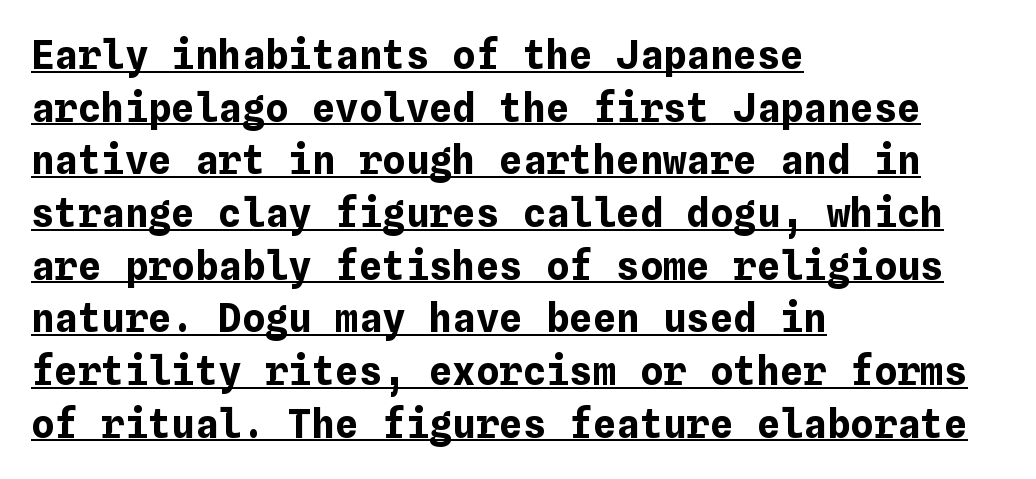
{"italic": "no", "bold": "yes", "weight": "bold", "width": "normal", "stroke_contrast": "low", "x_height": "medium", "underline": "yes", "align": "left", "line_spacing": "normal", "line_spacing_ratio": 1.35, "letter_spacing": "normal", "letter_spacing_em": 0.0, "glyph_px": 39}
